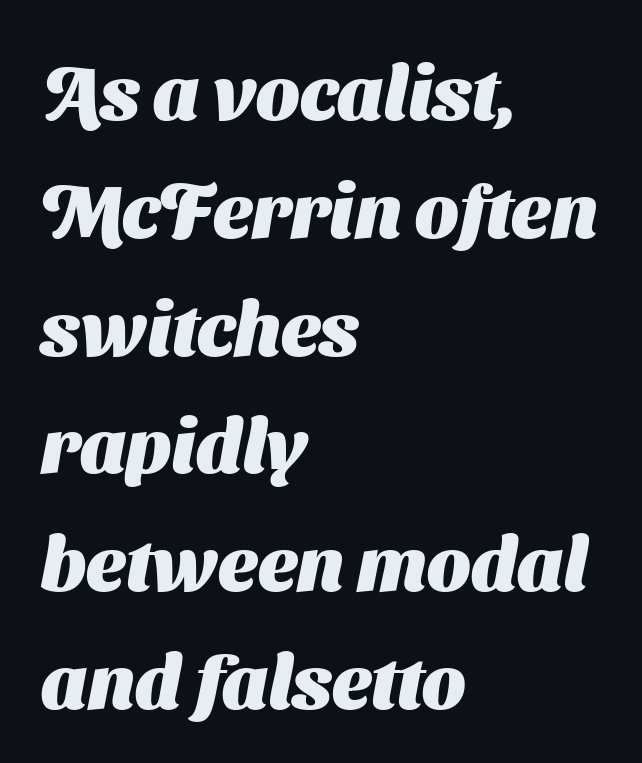
Q: Is the text bold? A: Yes.
Q: Is the typeface a serif or a sans-serif typeface? A: Sans-serif.
Q: Is the text underlined? A: No.
Q: How is the paragraph aligned? A: Left-aligned.
Q: Is the spacing between letters normal or unusually wide? A: Normal.
Q: Is the spacing between lines tight, normal or loose? A: Normal.
Q: Width (condensed, normal, or wide)? A: Normal.
Q: Stroke contrast? A: Medium.
Q: x-height? A: Medium.
Q: Monospaced? A: No.
